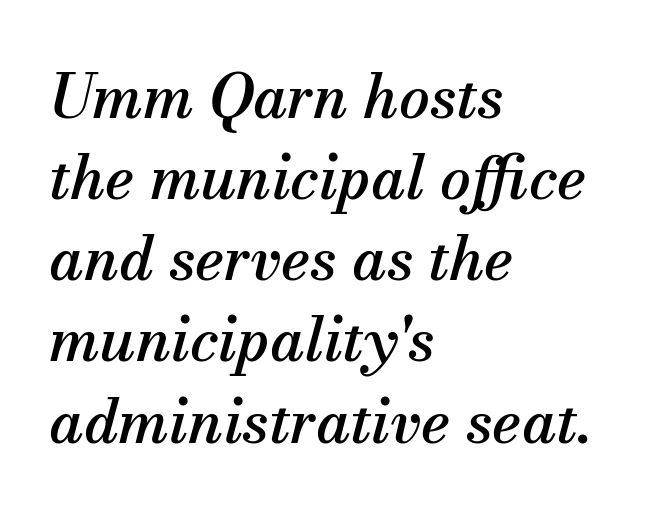
{"serif": "yes", "italic": "yes", "lean": "right", "slant_degrees": 13, "width": "normal", "stroke_contrast": "medium", "x_height": "small", "monospaced": "no", "underline": "no", "align": "left", "line_spacing": "normal", "line_spacing_ratio": 1.33, "letter_spacing": "normal", "letter_spacing_em": 0.0, "glyph_px": 61}
